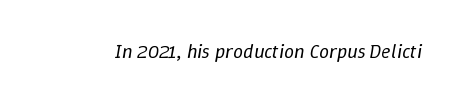
Q: Is the text bold? A: No.
Q: Is the text italic (slanted)? A: Yes, it leans right by about 9 degrees.
Q: Is the text underlined? A: No.
Q: Is the spacing between letters normal or unusually wide? A: Normal.
